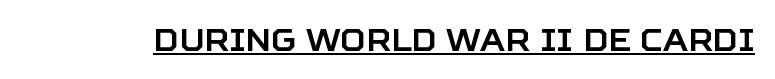
The image shows 31 px sans-serif type, upright; set normal letter spacing, underlined; low stroke contrast and a large x-height.
